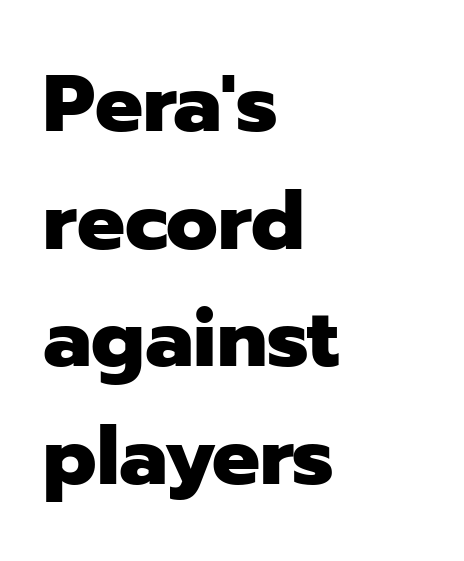
Letterform terminals end flat and unadorned throughout the passage. What's the leading like? Ordinary, nothing unusual. Descender tails drop into unmarked territory. Rendered with straight, roman letterforms. These words are printed bold, with thick strokes throughout.
